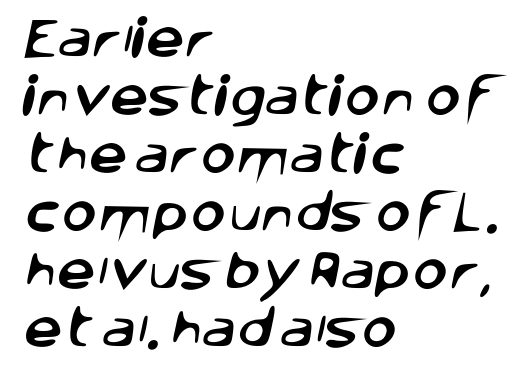
The image shows 43 px sans-serif type; set left-aligned, normal line spacing (1.35x), normal letter spacing, not underlined; low stroke contrast and a large x-height.
